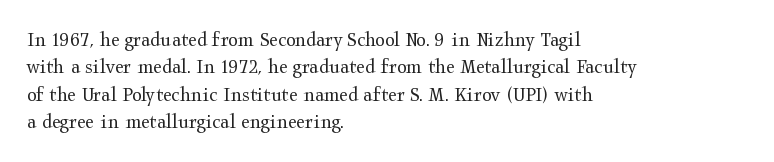
{"italic": "no", "bold": "no", "underline": "no", "align": "left", "line_spacing": "normal", "line_spacing_ratio": 1.25, "letter_spacing": "normal", "letter_spacing_em": 0.0, "glyph_px": 22}
